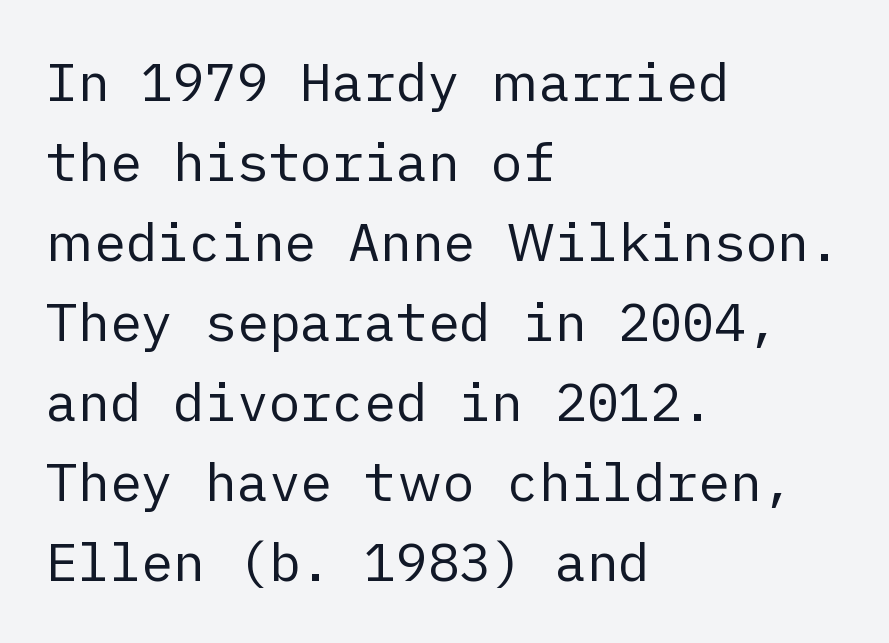
The image shows 53 px regular-weight sans-serif type, upright; set left-aligned, normal line spacing (1.51x), normal letter spacing, not underlined; low stroke contrast and a medium x-height.
